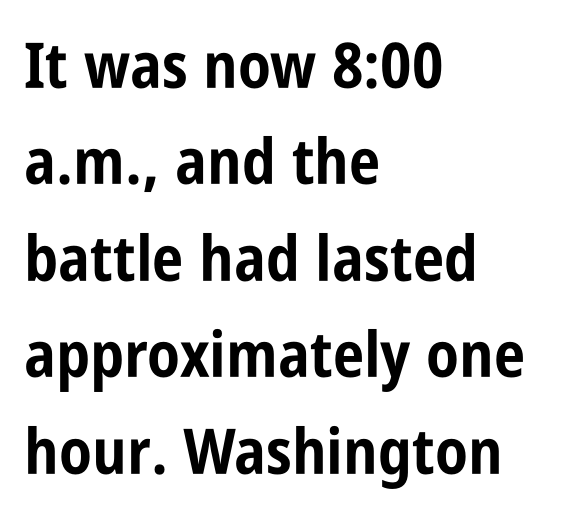
Q: Is the text bold? A: Yes.
Q: Is the text italic (slanted)? A: No, it is upright.
Q: Is the typeface a serif or a sans-serif typeface? A: Sans-serif.
Q: Is the text underlined? A: No.
Q: How is the paragraph aligned? A: Left-aligned.
Q: Is the spacing between letters normal or unusually wide? A: Normal.
Q: Is the spacing between lines tight, normal or loose? A: Normal.
Q: Width (condensed, normal, or wide)? A: Condensed.
Q: Stroke contrast? A: Low.
Q: x-height? A: Large.
Q: Monospaced? A: No.
